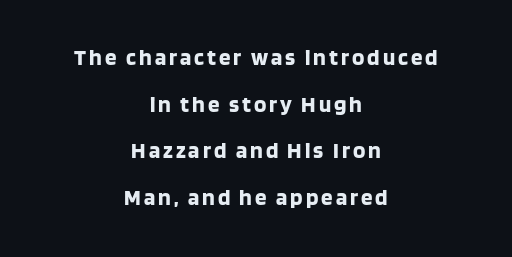
Q: Is the text bold? A: Yes.
Q: Is the text italic (slanted)? A: No, it is upright.
Q: Is the text underlined? A: No.
Q: How is the paragraph aligned? A: Centered.
Q: Is the spacing between lines tight, normal or loose? A: Loose.
